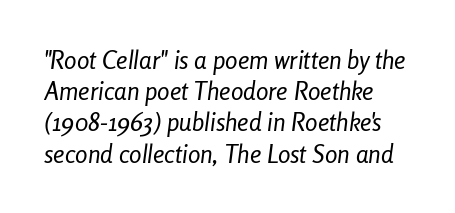
The image shows 25 px text type, italic (leaning right); set left-aligned, normal line spacing (1.25x), normal letter spacing, not underlined.
